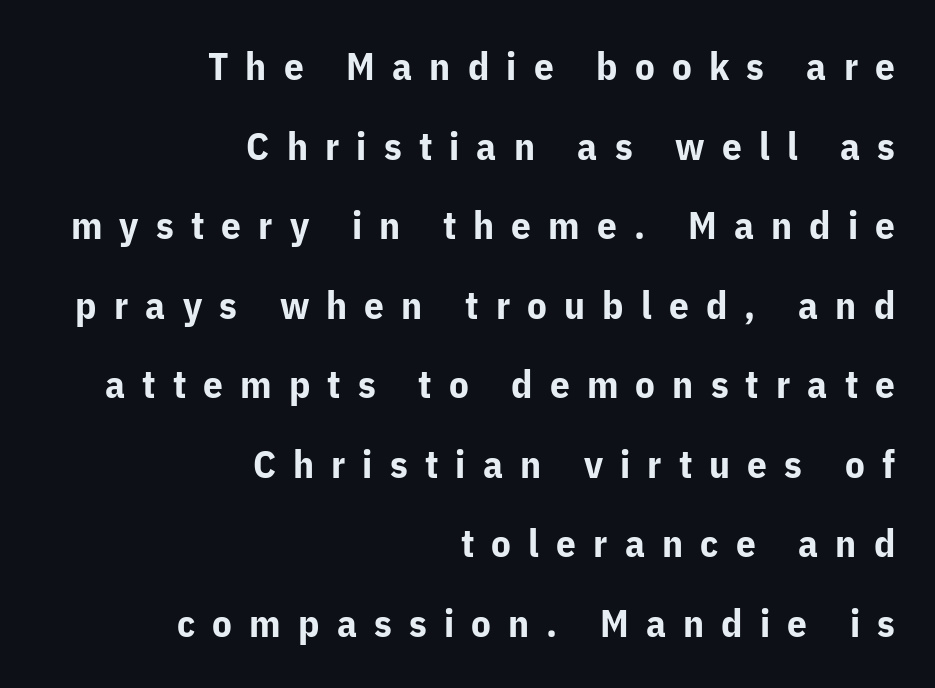
You could not count columns in this text — the font is proportionally spaced. Horizontal bands of white between lines are thick stripes. Short note: letters widely spaced. The passage shown is emphatically bold. This sample uses an upright cut, with every glyph sitting square on the baseline. Bare-footed words on every line.
